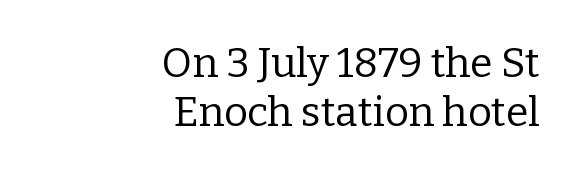
{"serif": "yes", "italic": "no", "bold": "no", "weight": "regular", "width": "normal", "stroke_contrast": "low", "x_height": "medium", "monospaced": "no", "underline": "no", "align": "right", "line_spacing_ratio": 1.19, "letter_spacing": "normal", "letter_spacing_em": 0.0, "glyph_px": 41}
